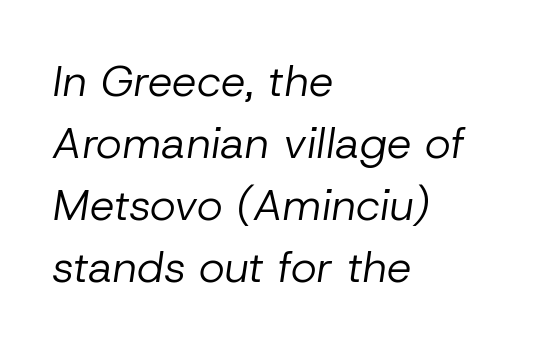
The image shows 44 px regular-weight type, italic (leaning right); set left-aligned, normal line spacing (1.41x), normal letter spacing, not underlined; low stroke contrast and a medium x-height.
